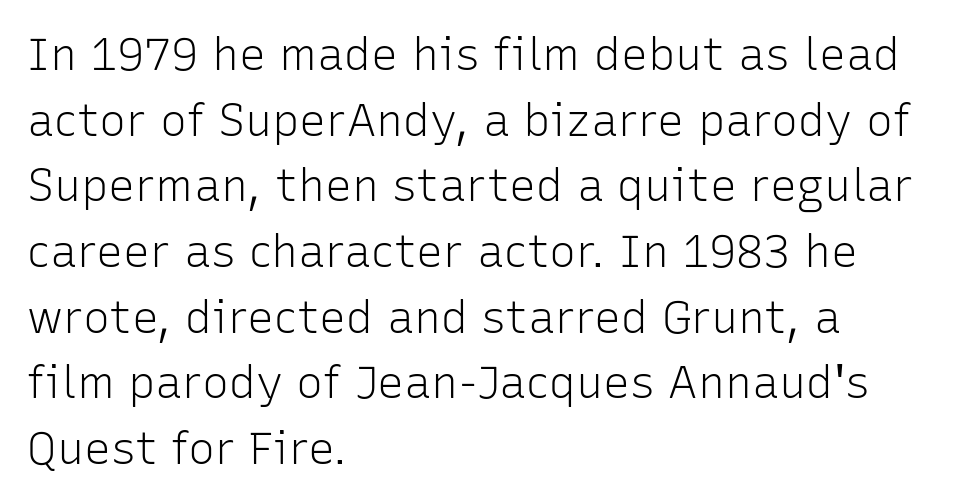
The image shows 45 px light sans-serif type, upright; set left-aligned, normal line spacing (1.46x), normal letter spacing, not underlined; low stroke contrast and a medium x-height.
